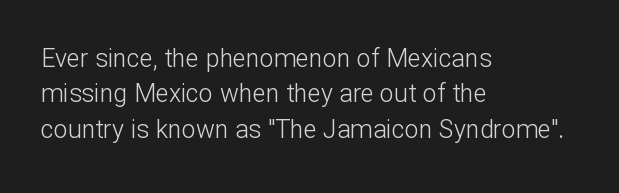
The image shows 25 px text type, upright; set left-aligned, normal line spacing (1.42x), normal letter spacing, not underlined.
